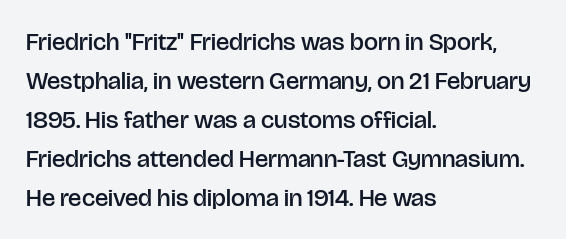
Q: Is the text bold? A: Semi-bold.
Q: Is the text italic (slanted)? A: No, it is upright.
Q: Is the text underlined? A: No.
Q: How is the paragraph aligned? A: Left-aligned.
Q: Is the spacing between letters normal or unusually wide? A: Normal.
Q: Is the spacing between lines tight, normal or loose? A: Normal.
